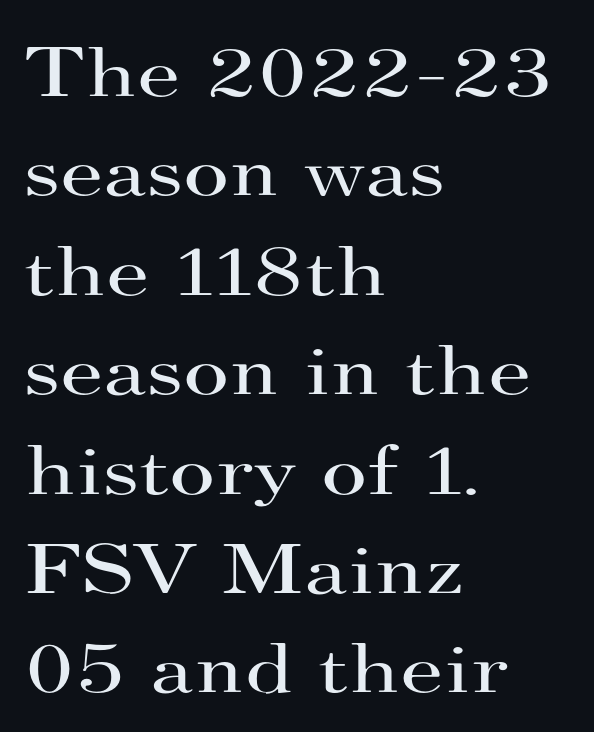
{"serif": "yes", "italic": "no", "bold": "no", "weight": "regular", "width": "wide", "stroke_contrast": "high", "x_height": "small", "monospaced": "no", "underline": "no", "align": "left", "line_spacing": "normal", "line_spacing_ratio": 1.4, "letter_spacing": "normal", "letter_spacing_em": 0.0, "glyph_px": 71}
